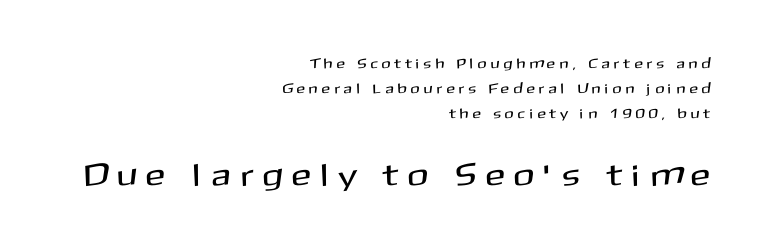
In terms of posture, this sample is upright. Each line ends at the same right margin while the left side varies. Honestly, there is no underline to notice here at all. In terms of letterspacing, this is a distinctly airy, spread setting. Unlike a traditional serif, this face leaves its strokes unadorned. Two sizes are in play, and the larger belongs to the second block.
